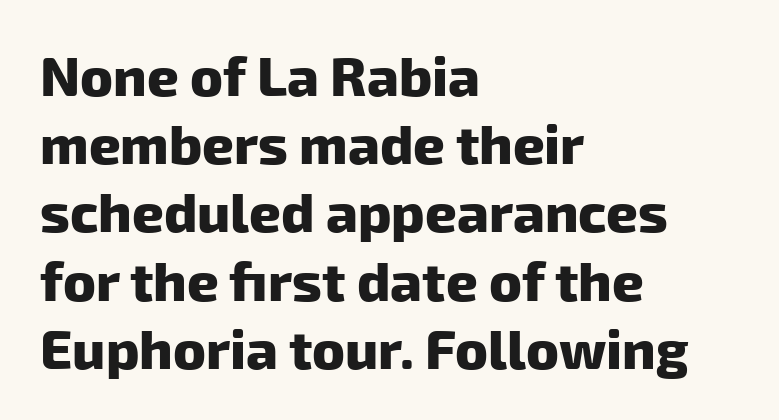
{"serif": "no", "bold": "yes", "weight": "heavy", "width": "normal", "stroke_contrast": "low", "x_height": "medium", "monospaced": "no", "underline": "no", "align": "left", "line_spacing_ratio": 1.24, "letter_spacing": "normal", "letter_spacing_em": 0.0, "glyph_px": 55}
